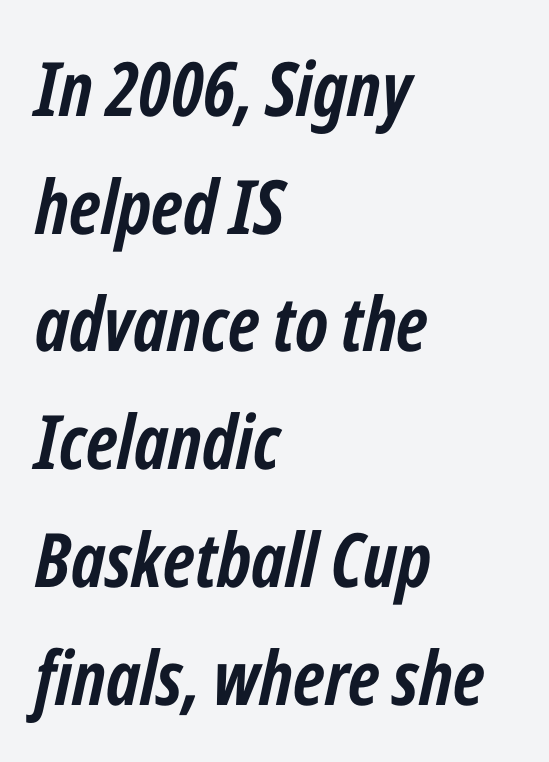
{"italic": "yes", "lean": "right", "slant_degrees": 12, "bold": "yes", "weight": "semibold", "width": "condensed", "stroke_contrast": "low", "x_height": "medium", "monospaced": "no", "underline": "no", "align": "left", "line_spacing": "normal", "line_spacing_ratio": 1.57, "letter_spacing": "normal", "letter_spacing_em": 0.0, "glyph_px": 75}
